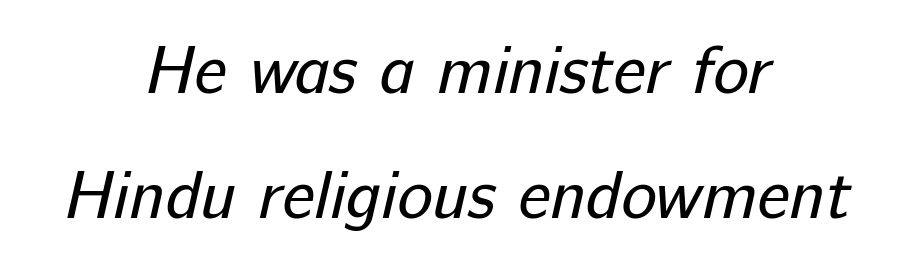
The image shows 67 px regular-weight sans-serif type; set centered, line spacing 1.86x, normal letter spacing, not underlined; low stroke contrast and a medium x-height.
